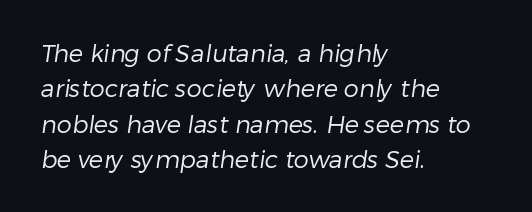
Decoration check: the copy has no underline. Words appear dense and cohesive because spacing is normal. Evenly set lines give the paragraph a standard silhouette. Is the block centered? No — it sits flush against the left margin.
